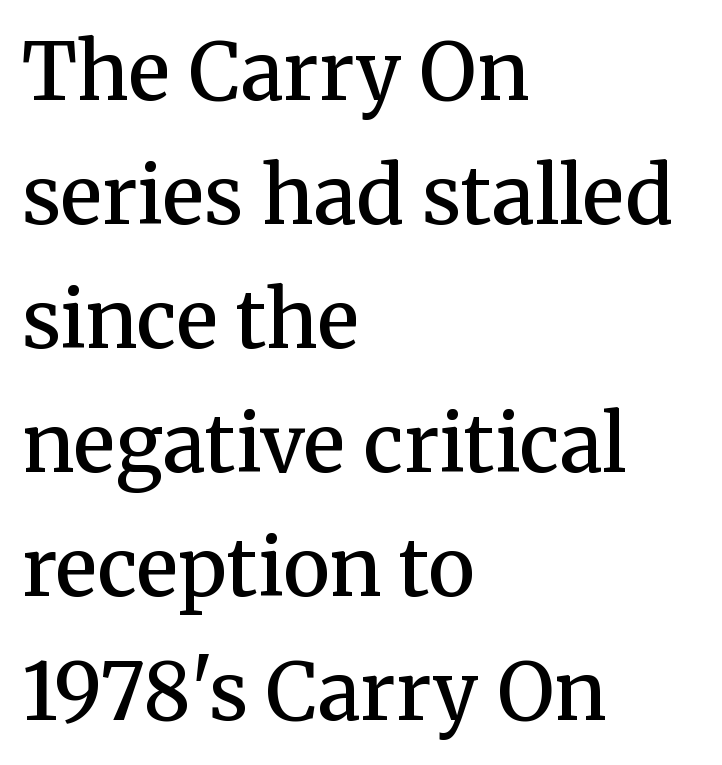
Q: Is the text bold? A: Semi-bold.
Q: Is the text italic (slanted)? A: No, it is upright.
Q: Is the typeface a serif or a sans-serif typeface? A: Serif.
Q: Is the text underlined? A: No.
Q: How is the paragraph aligned? A: Left-aligned.
Q: Is the spacing between letters normal or unusually wide? A: Normal.
Q: Is the spacing between lines tight, normal or loose? A: Normal.
Q: Width (condensed, normal, or wide)? A: Normal.
Q: Stroke contrast? A: Medium.
Q: x-height? A: Medium.
Q: Monospaced? A: No.
